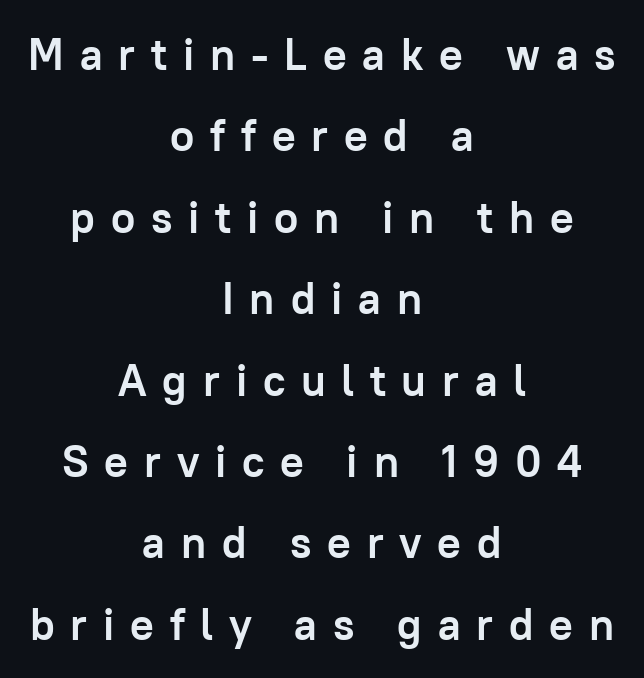
The font family rendered here belongs to the sans-serif group. Each letter keeps its own natural width here, so spacing adapts to shape. Short note: letters widely spaced. In terms of posture, this sample is upright. Anything drawn beneath the words? Only blank space.
